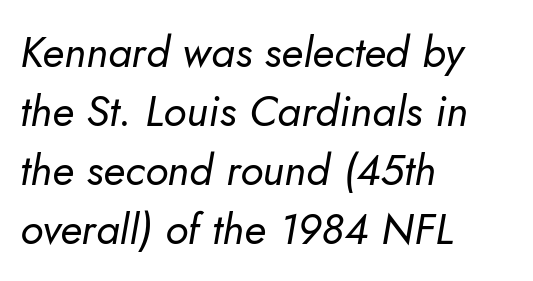
Layout note: lines flush left. Clear beneath every line of the passage. Is the type heavy? It reads as light-to-regular instead. Nothing unusual about the tracking: characters are spaced as the font intends.
